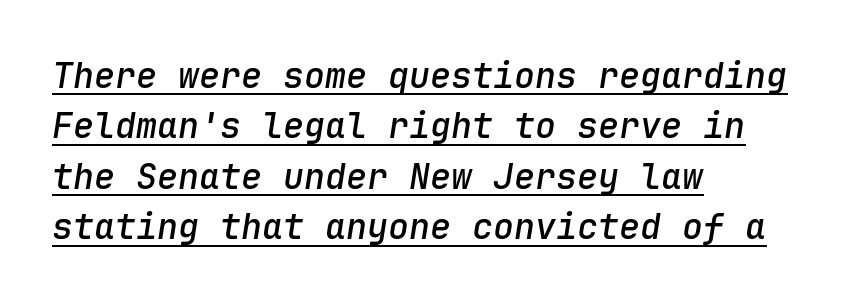
Q: Is the text bold? A: Semi-bold.
Q: Is the text italic (slanted)? A: Yes, it leans right by about 9 degrees.
Q: Is the text underlined? A: Yes.
Q: How is the paragraph aligned? A: Left-aligned.
Q: Is the spacing between letters normal or unusually wide? A: Normal.
Q: Is the spacing between lines tight, normal or loose? A: Normal.
Q: Width (condensed, normal, or wide)? A: Normal.
Q: Stroke contrast? A: Low.
Q: x-height? A: Medium.
Q: Monospaced? A: Yes.
